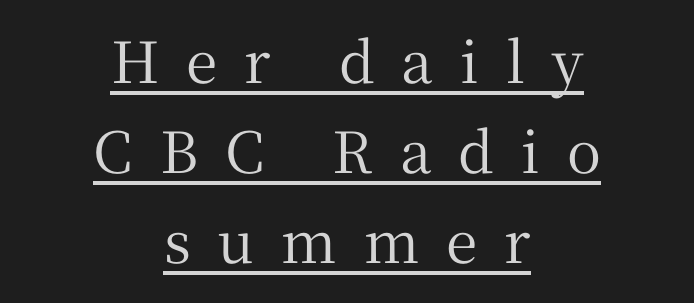
{"serif": "yes", "italic": "no", "width": "normal", "stroke_contrast": "medium", "x_height": "medium", "monospaced": "no", "underline": "yes", "align": "center", "line_spacing": "normal", "line_spacing_ratio": 1.58, "letter_spacing": "wide", "letter_spacing_em": 0.47, "glyph_px": 57}
